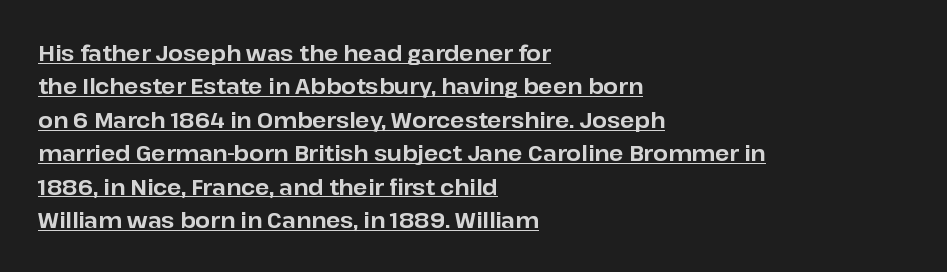
{"italic": "no", "bold": "yes", "underline": "yes", "align": "left", "line_spacing": "normal", "line_spacing_ratio": 1.59, "letter_spacing": "normal", "letter_spacing_em": 0.0, "glyph_px": 21}
